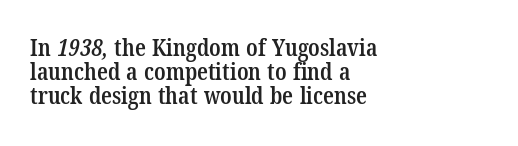
Q: Is the text bold? A: Semi-bold.
Q: Is the text underlined? A: No.
Q: How is the paragraph aligned? A: Left-aligned.
Q: Is the spacing between letters normal or unusually wide? A: Normal.
Q: Is the spacing between lines tight, normal or loose? A: Tight.
